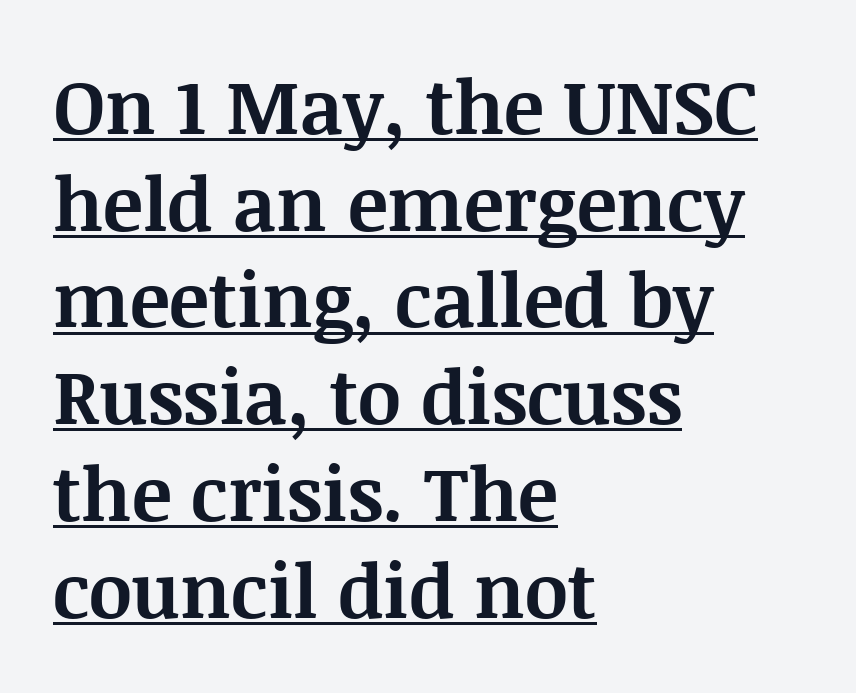
The image shows 75 px bold serif type, upright; set left-aligned, normal line spacing (1.29x), normal letter spacing, underlined; medium stroke contrast and a large x-height.
